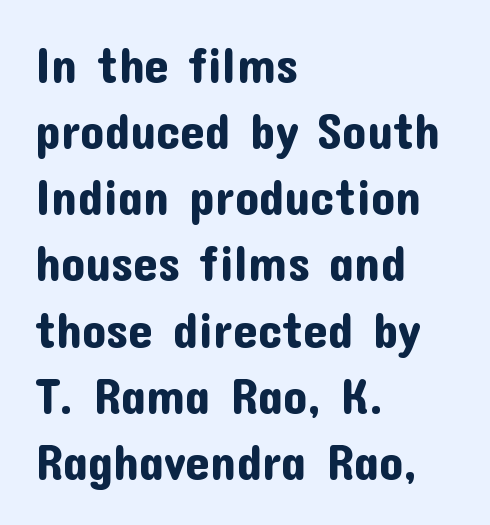
Each row of text sits above clean, open space. The lettering stays uniformly vertical, giving the passage a roman look. You could not count columns in this text — the font is proportionally spaced. Compared with typical body copy, the letter spacing here is the same. Interline gaps are of average width in this sample.
